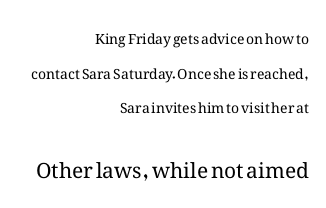
The image shows 21 px text type, upright; set right-aligned, loose line spacing (2.48x), normal letter spacing, not underlined; the second (bottom) block is 1.5x larger.
